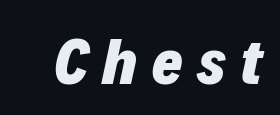
Loose tracking; the words dissolve into strings of separated letters. In terms of weight, the rendering is a true, heavy bold. In terms of posture, this sample is oblique. A bare baseline throughout the passage. The letters advance in unequal steps, a hallmark of proportional type.
